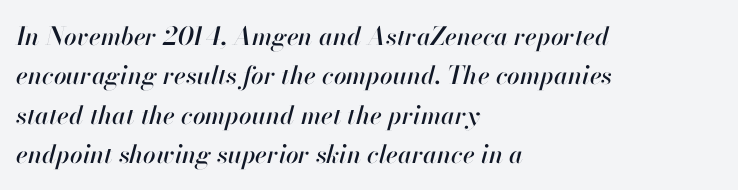
{"italic": "yes", "lean": "right", "slant_degrees": 13, "underline": "no", "align": "left", "line_spacing": "normal", "line_spacing_ratio": 1.58, "letter_spacing": "normal", "letter_spacing_em": 0.0, "glyph_px": 25}
